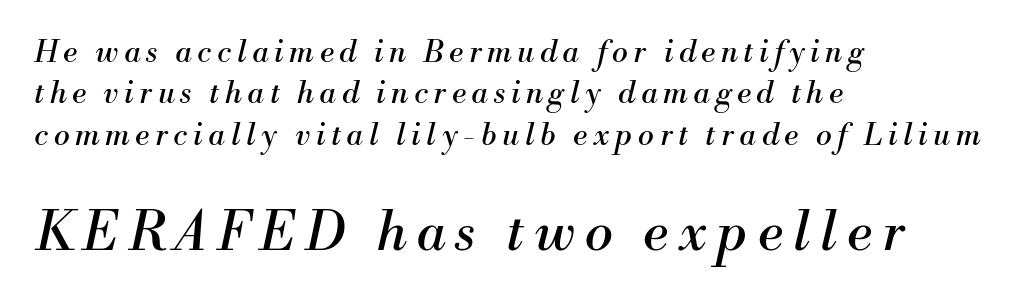
The image shows 53 px regular-weight serif type, italic (leaning right); set left-aligned, normal line spacing (1.38x), not underlined; the second (bottom) block is 1.77x larger; medium stroke contrast and a small x-height.
